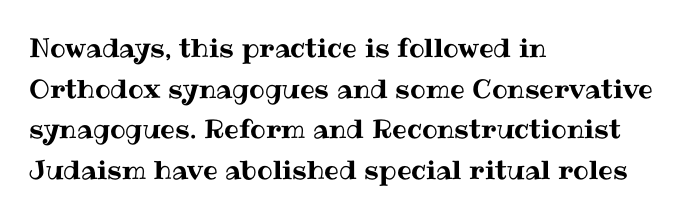
Q: Is the text italic (slanted)? A: No, it is upright.
Q: Is the text underlined? A: No.
Q: How is the paragraph aligned? A: Left-aligned.
Q: Is the spacing between letters normal or unusually wide? A: Normal.
Q: Is the spacing between lines tight, normal or loose? A: Normal.
